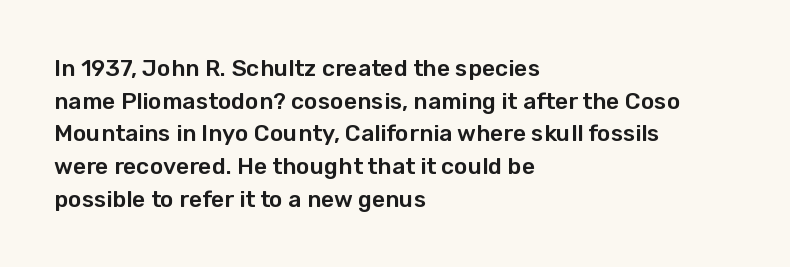
Q: Is the text italic (slanted)? A: No, it is upright.
Q: Is the text underlined? A: No.
Q: How is the paragraph aligned? A: Left-aligned.
Q: Is the spacing between letters normal or unusually wide? A: Normal.
Q: Is the spacing between lines tight, normal or loose? A: Normal.
